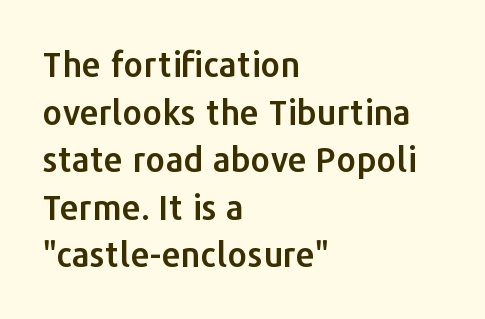
How would I describe the line gaps? Plain and ordinary. Think of a printed novel: that variable character pitch is what you see here. Does the type have serifs? No, each stem ends abruptly. Nobody drew a line under any word here.
